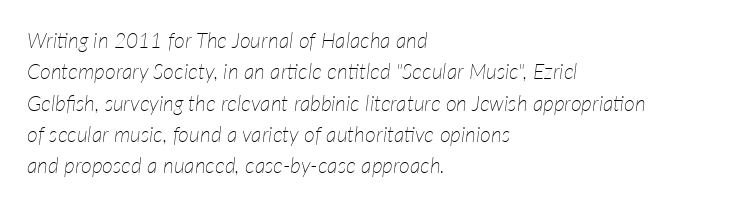
Q: Is the text bold? A: No.
Q: Is the text italic (slanted)? A: Yes, it leans right by about 7 degrees.
Q: Is the text underlined? A: No.
Q: How is the paragraph aligned? A: Left-aligned.
Q: Is the spacing between letters normal or unusually wide? A: Normal.
Q: Is the spacing between lines tight, normal or loose? A: Normal.
